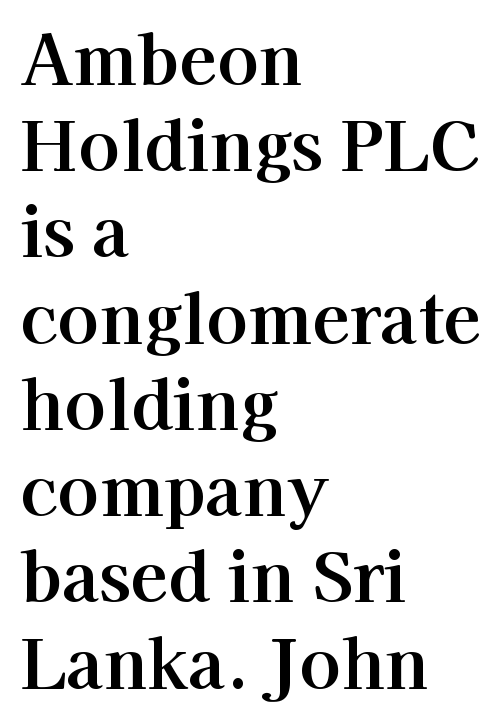
Q: Is the text italic (slanted)? A: No, it is upright.
Q: Is the typeface a serif or a sans-serif typeface? A: Serif.
Q: Is the text underlined? A: No.
Q: How is the paragraph aligned? A: Left-aligned.
Q: Is the spacing between letters normal or unusually wide? A: Normal.
Q: Is the spacing between lines tight, normal or loose? A: Normal.
Q: Width (condensed, normal, or wide)? A: Normal.
Q: Stroke contrast? A: High.
Q: x-height? A: Medium.
Q: Monospaced? A: No.
